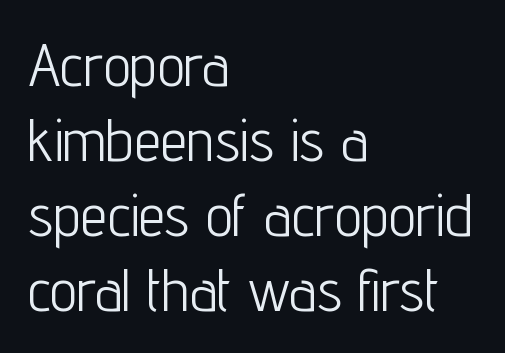
Stroke terminals: plain, sans-serif. The block of text has a typical density, with ordinary space between rows. Think of a printed novel: that variable character pitch is what you see here. Compared with a typical body face, this is equally light or lighter still. The paragraph shown leans on its left margin.
